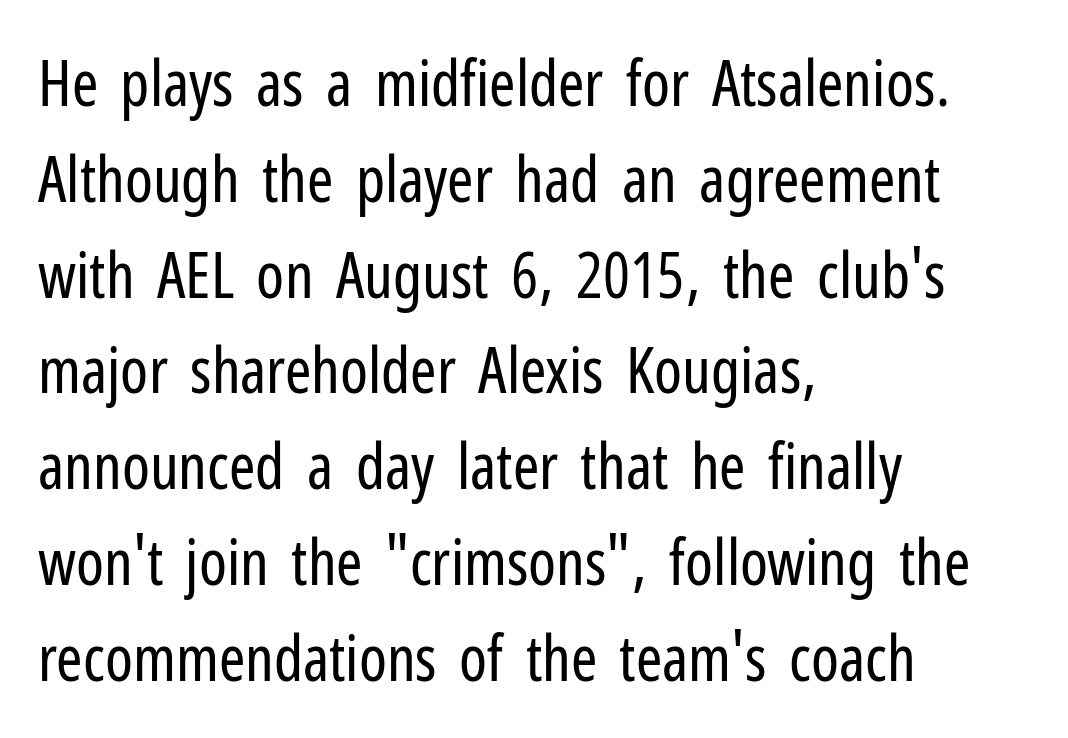
Q: Is the text bold? A: No.
Q: Is the text italic (slanted)? A: No, it is upright.
Q: Is the typeface a serif or a sans-serif typeface? A: Sans-serif.
Q: Is the text underlined? A: No.
Q: How is the paragraph aligned? A: Left-aligned.
Q: Is the spacing between letters normal or unusually wide? A: Normal.
Q: Is the spacing between lines tight, normal or loose? A: Normal.
Q: Width (condensed, normal, or wide)? A: Condensed.
Q: Stroke contrast? A: Low.
Q: x-height? A: Medium.
Q: Monospaced? A: No.
